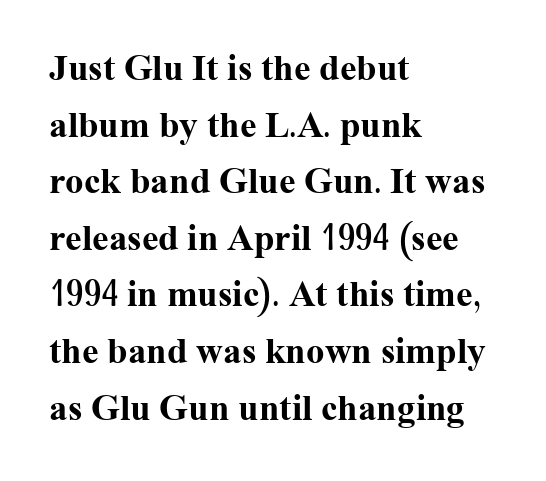
The image shows 37 px bold serif type, upright; set left-aligned, normal line spacing (1.53x), normal letter spacing, not underlined; medium stroke contrast and a medium x-height.
